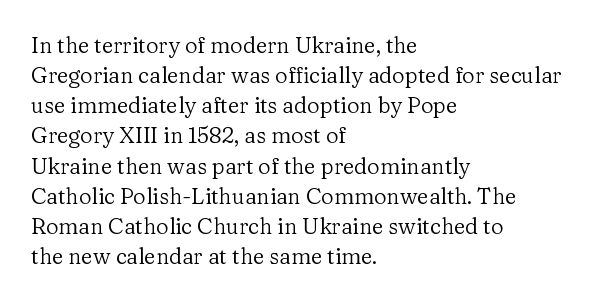
Q: Is the text bold? A: No.
Q: Is the text italic (slanted)? A: No, it is upright.
Q: Is the text underlined? A: No.
Q: How is the paragraph aligned? A: Left-aligned.
Q: Is the spacing between letters normal or unusually wide? A: Normal.
Q: Is the spacing between lines tight, normal or loose? A: Normal.
